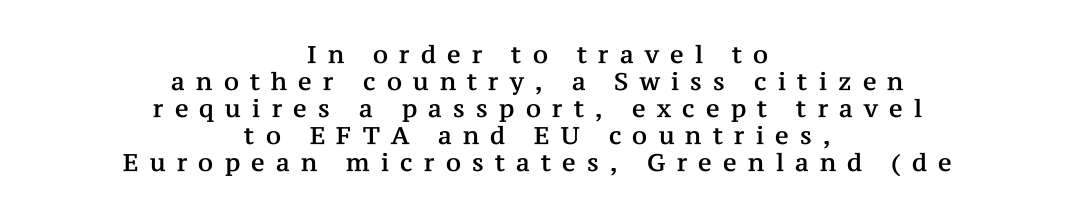
The image shows 24 px text type, upright; set centered, tight line spacing (1.12x), unusually wide letter spacing (+0.47 em), not underlined.
